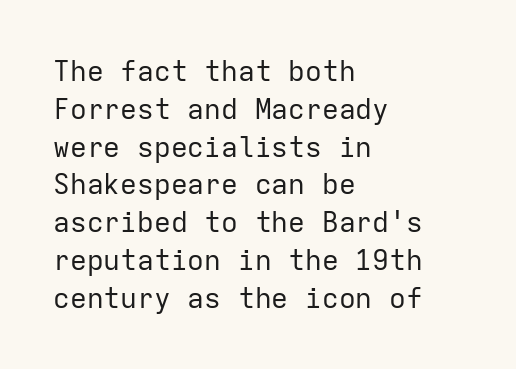
Q: Is the text bold? A: No.
Q: Is the text italic (slanted)? A: No, it is upright.
Q: Is the typeface a serif or a sans-serif typeface? A: Sans-serif.
Q: Is the text underlined? A: No.
Q: How is the paragraph aligned? A: Left-aligned.
Q: Is the spacing between letters normal or unusually wide? A: Normal.
Q: Is the spacing between lines tight, normal or loose? A: Normal.
Q: Width (condensed, normal, or wide)? A: Normal.
Q: Stroke contrast? A: Low.
Q: x-height? A: Medium.
Q: Monospaced? A: Yes.
